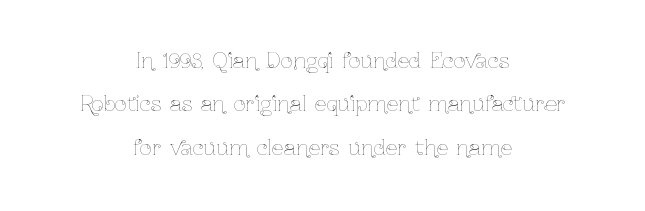
Rendered with straight, roman letterforms. Every row of glyphs is offset so its center matches the block's center. Reading down the column, the eye jumps a long way to each next line. The strokes carry an ordinary text weight at most. The letterforms sit shoulder to shoulder at normal distance. Glance below the letters and you will spot only blank space.
